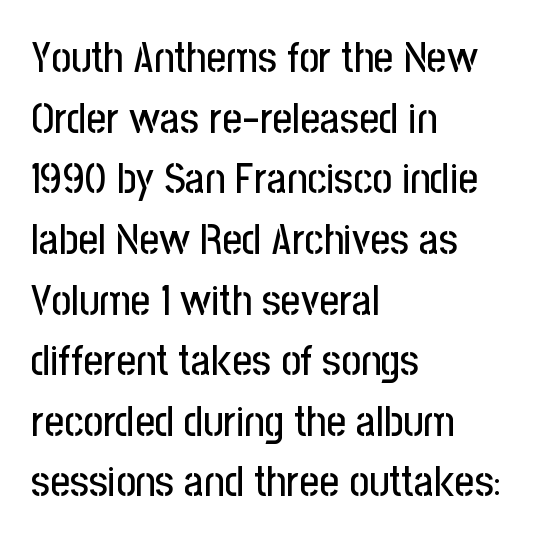
{"serif": "no", "italic": "no", "width": "condensed", "stroke_contrast": "low", "x_height": "medium", "monospaced": "no", "underline": "no", "align": "left", "line_spacing": "normal", "line_spacing_ratio": 1.41, "letter_spacing": "normal", "letter_spacing_em": 0.0, "glyph_px": 43}
